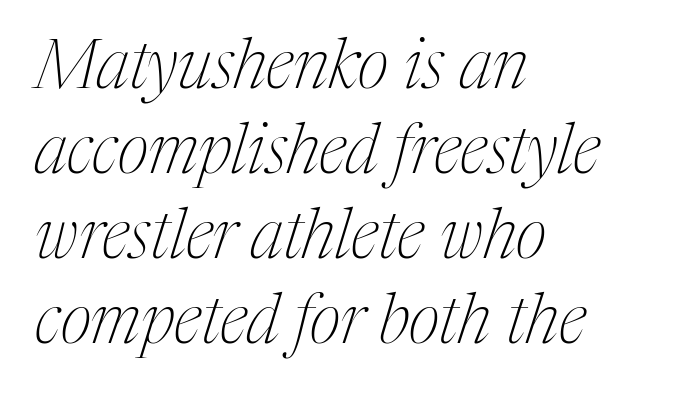
{"serif": "yes", "italic": "yes", "lean": "right", "slant_degrees": 17, "bold": "no", "weight": "thin", "width": "condensed", "stroke_contrast": "medium", "x_height": "medium", "monospaced": "no", "underline": "no", "align": "left", "line_spacing": "normal", "line_spacing_ratio": 1.25, "letter_spacing": "normal", "letter_spacing_em": 0.0, "glyph_px": 68}
